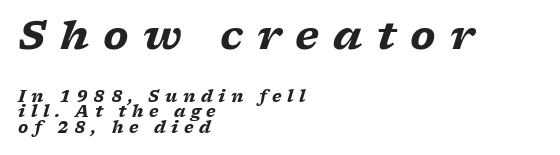
Q: Is the text bold? A: Yes.
Q: Is the text italic (slanted)? A: Yes, it leans right by about 17 degrees.
Q: Is the typeface a serif or a sans-serif typeface? A: Serif.
Q: Is the text underlined? A: No.
Q: How is the paragraph aligned? A: Left-aligned.
Q: Is the spacing between letters normal or unusually wide? A: Unusually wide.
Q: Is the spacing between lines tight, normal or loose? A: Tight.
Q: Which block of text is set in a larger size, the first (top) or the second (bottom)? A: The first (top) one.
Q: Width (condensed, normal, or wide)? A: Wide.
Q: Stroke contrast? A: Low.
Q: x-height? A: Medium.
Q: Monospaced? A: No.
